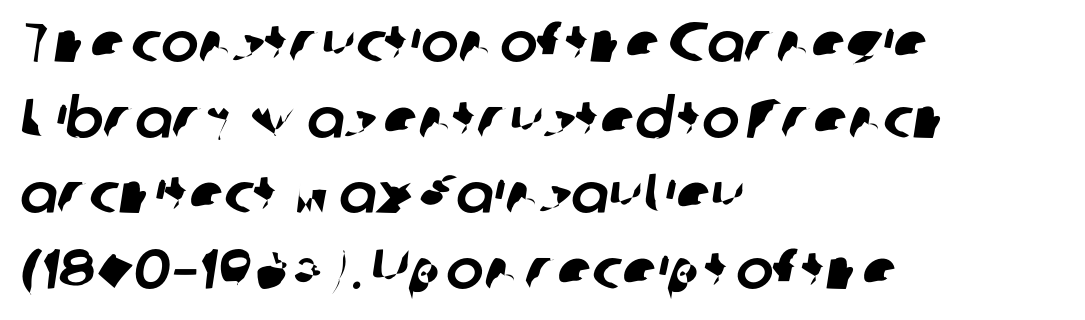
What stands out about the letter spacing? Nothing — it is the standard amount. Clear beneath every line of the passage. Check where the strokes stop: nothing finishes them off — pure sans. Alignment: flush left. Varying glyph widths throughout — classic text-font behaviour. Compared with typical paragraphs, the rows here are spaced about the same.
